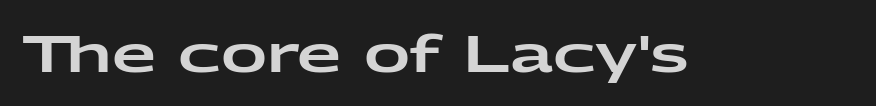
{"serif": "no", "italic": "no", "width": "wide", "stroke_contrast": "low", "x_height": "medium", "monospaced": "no", "underline": "no", "letter_spacing": "normal", "letter_spacing_em": 0.0, "glyph_px": 51}
